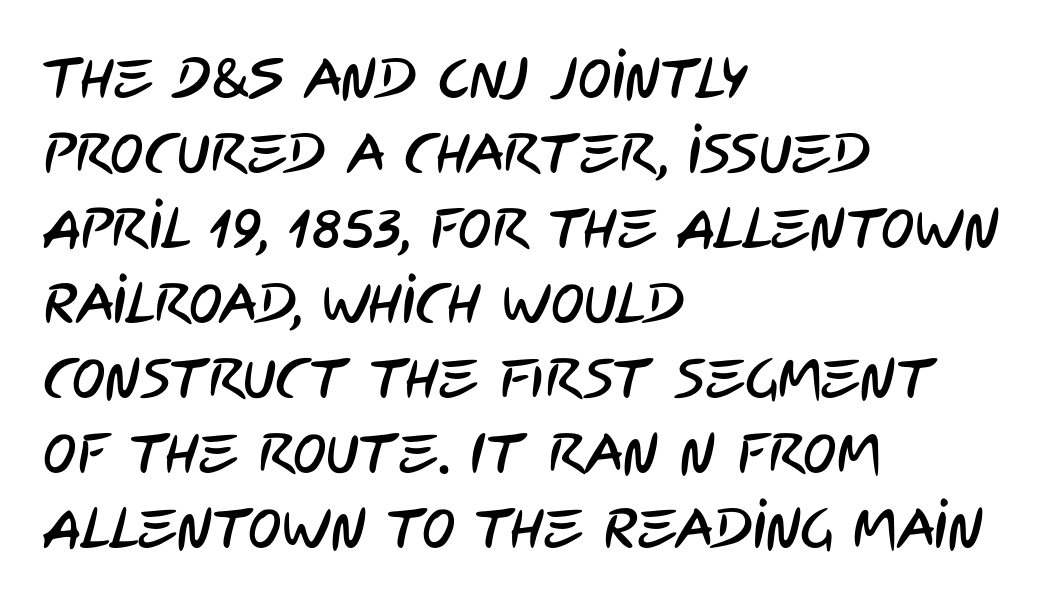
{"serif": "no", "width": "condensed", "stroke_contrast": "low", "x_height": "large", "monospaced": "no", "underline": "no", "align": "left", "line_spacing": "normal", "line_spacing_ratio": 1.34, "letter_spacing": "normal", "letter_spacing_em": 0.0, "glyph_px": 56}
